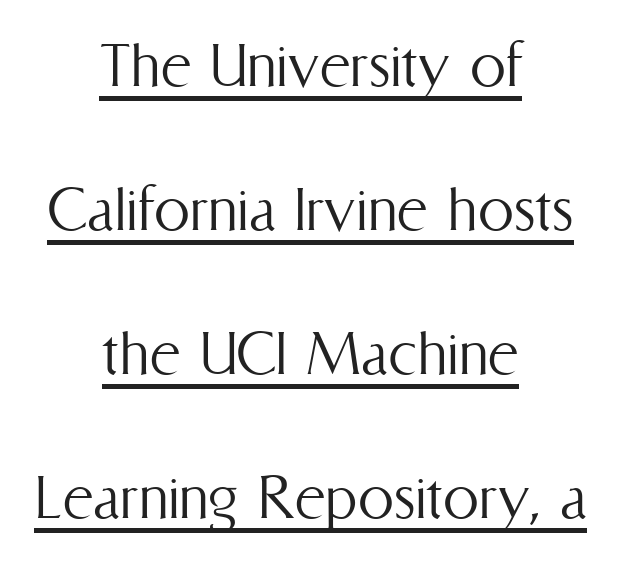
Stems and bowls with no extra thickness — not bold. What's the leading like? Stretched, with rows far apart. Each line of the rendering has a horizontal stroke beneath the glyphs. Caption: multi-line text, centered on the measure. Note the varied advance widths — an 'i' is clearly narrower than an 'm'. This is roman type, the default non-slanted kind.
